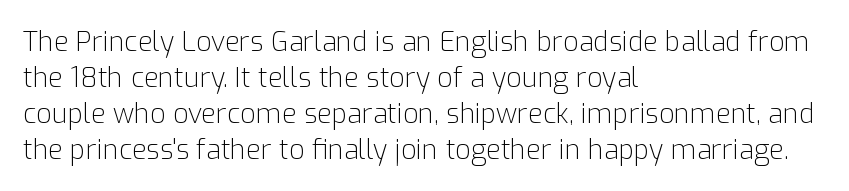
A clean baseline with only descenders dipping below it. The letters stand upright; this is a roman face. The letterforms sit shoulder to shoulder at normal distance. The compositor pushed each line to the left boundary.
